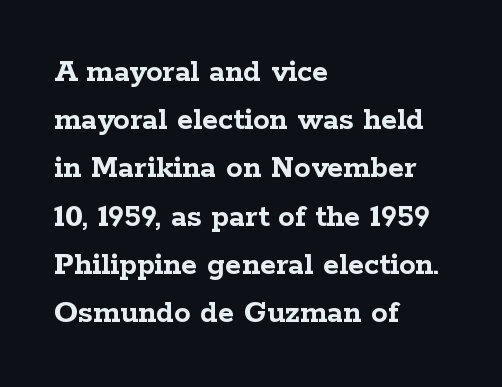
A student would call this left alignment; a typographer would say flush left, rag right. Typographically, this falls in the serif category. The glyphs have the mass of a bold cut. Nobody drew a line under any word here. The passage shown has conventional tracking throughout. Leading matches the norm, producing a regular column.
